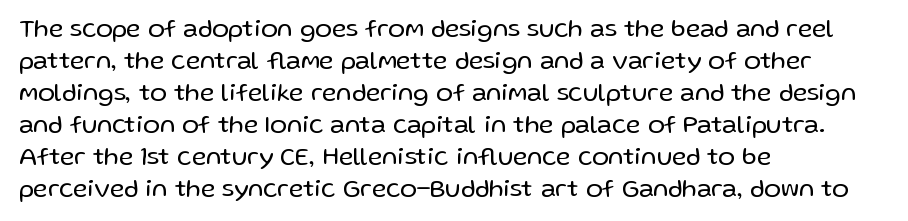
{"italic": "no", "bold": "no", "underline": "no", "align": "left", "line_spacing": "normal", "line_spacing_ratio": 1.28, "letter_spacing": "normal", "letter_spacing_em": 0.0, "glyph_px": 25}
